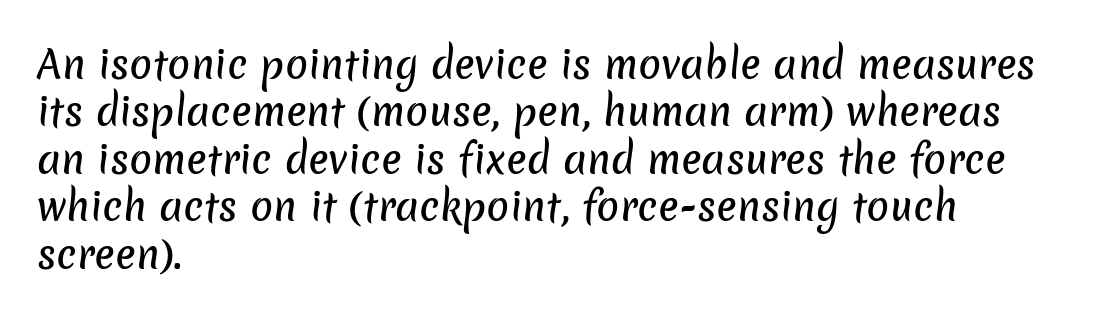
The image shows 38 px sans-serif type; set left-aligned, normal line spacing (1.25x), normal letter spacing, not underlined; low stroke contrast and a medium x-height.
